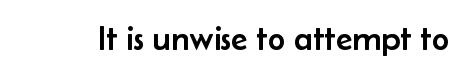
The image shows 34 px sans-serif type, upright; set normal letter spacing, not underlined; low stroke contrast and a small x-height.
